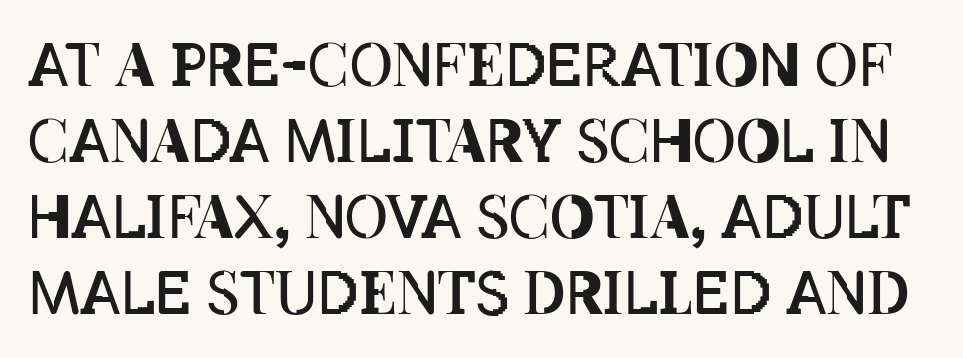
{"italic": "no", "bold": "no", "weight": "regular", "width": "condensed", "stroke_contrast": "low", "x_height": "large", "monospaced": "no", "underline": "no", "line_spacing": "normal", "line_spacing_ratio": 1.29, "letter_spacing": "normal", "letter_spacing_em": 0.0, "glyph_px": 59}
